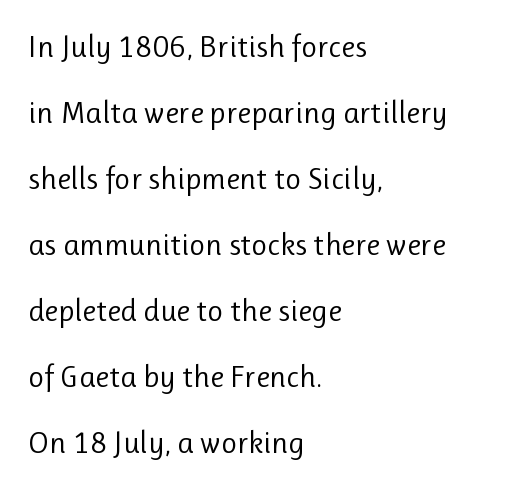
How would I describe the line gaps? Wide and relaxed. Stem width sits at or under what a default text font uses. Short note: letters normally spaced. Varying glyph widths throughout — classic text-font behaviour. Look at the bottom of the vertical strokes: they stop flat, with no serifs. Descenders hang freely into open space.
